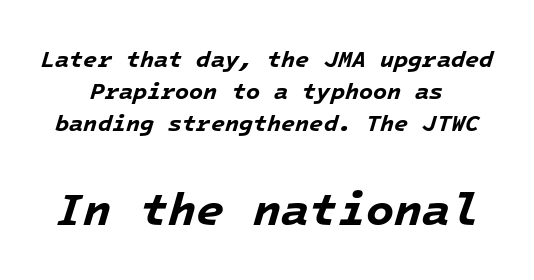
Q: Is the text bold? A: Yes.
Q: Is the text italic (slanted)? A: Yes, it leans right by about 16 degrees.
Q: Is the text underlined? A: No.
Q: How is the paragraph aligned? A: Centered.
Q: Is the spacing between letters normal or unusually wide? A: Normal.
Q: Is the spacing between lines tight, normal or loose? A: Normal.
Q: Which block of text is set in a larger size, the first (top) or the second (bottom)? A: The second (bottom) one.
Q: Width (condensed, normal, or wide)? A: Normal.
Q: Stroke contrast? A: Low.
Q: x-height? A: Medium.
Q: Monospaced? A: Yes.
